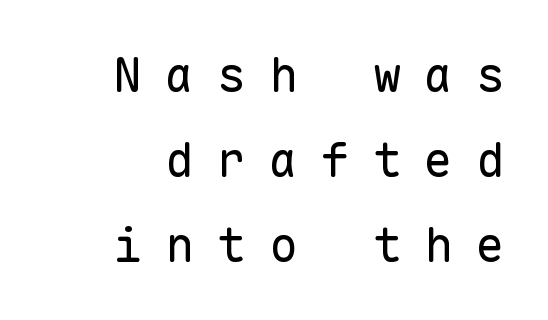
The image shows 48 px regular-weight sans-serif type, upright, monospaced; set right-aligned, line spacing 1.77x, unusually wide letter spacing (+0.48 em), not underlined; low stroke contrast and a medium x-height.
